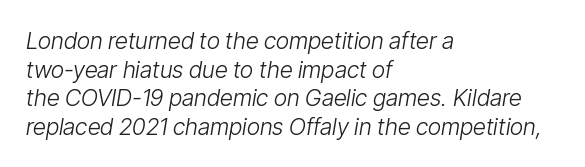
The image shows 23 px text type, italic (leaning right); set left-aligned, line spacing 1.24x, normal letter spacing, not underlined.
